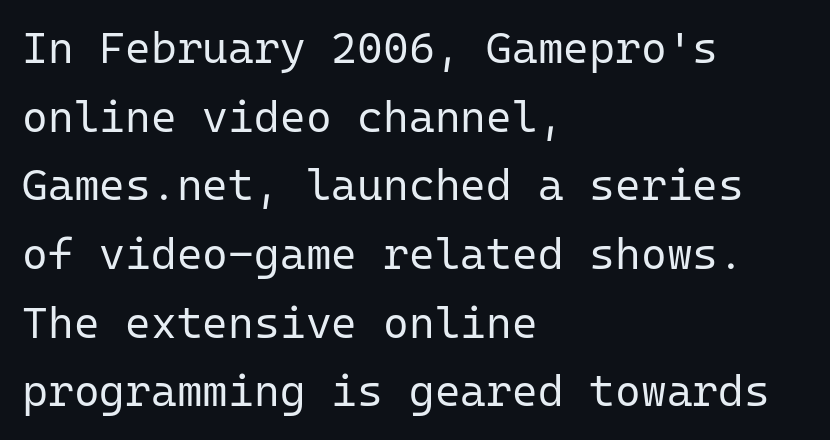
{"serif": "no", "italic": "no", "bold": "no", "weight": "regular", "width": "normal", "stroke_contrast": "low", "x_height": "medium", "monospaced": "yes", "underline": "no", "align": "left", "line_spacing": "normal", "line_spacing_ratio": 1.56, "letter_spacing": "normal", "letter_spacing_em": 0.0, "glyph_px": 44}
